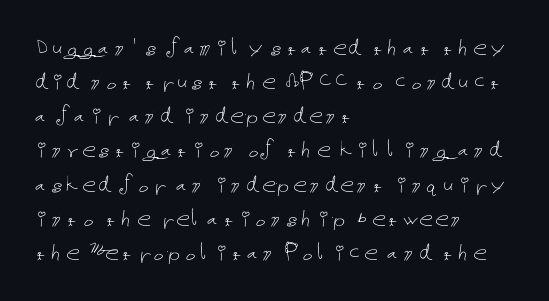
Q: Is the text bold? A: No.
Q: Is the text italic (slanted)? A: No, it is upright.
Q: Is the text underlined? A: No.
Q: How is the paragraph aligned? A: Left-aligned.
Q: Is the spacing between letters normal or unusually wide? A: Normal.
Q: Width (condensed, normal, or wide)? A: Normal.
Q: Stroke contrast? A: Low.
Q: x-height? A: Medium.
